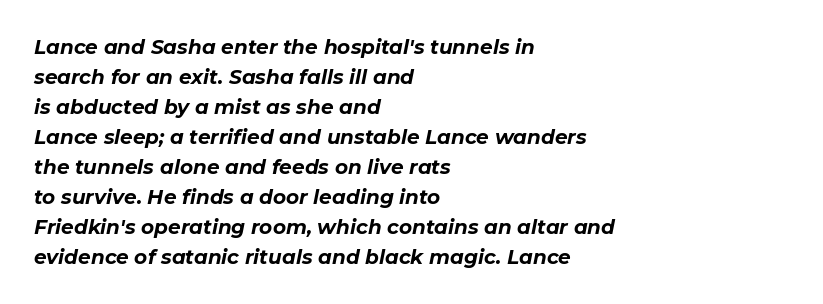
The strokes are fattened all the way to bold. The whole block is typeset with a tilt. The lines sit at an ordinary, default distance from one another. Anything drawn beneath the words? Only blank space. Teacher's note: observe the even left margin — that is flush-left alignment.
